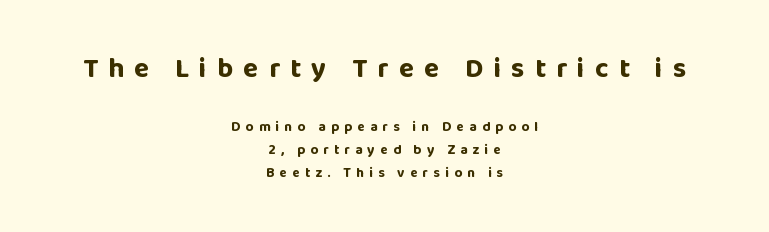
Descenders hang freely into open space. Students, this is bold: see how much ink each stroke carries. Which chunk is bigger? The first one — the top block dwarfs the bottom. The letters stand upright; this is a roman face. Font category for this specimen: sans-serif. Proportional: the letters do not fall into vertical columns.
